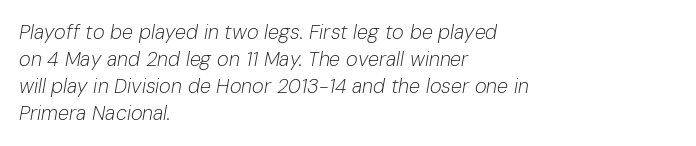
Q: Is the text bold? A: No.
Q: Is the text italic (slanted)? A: Yes, it leans right by about 10 degrees.
Q: Is the text underlined? A: No.
Q: How is the paragraph aligned? A: Left-aligned.
Q: Is the spacing between letters normal or unusually wide? A: Normal.
Q: Is the spacing between lines tight, normal or loose? A: Normal.
